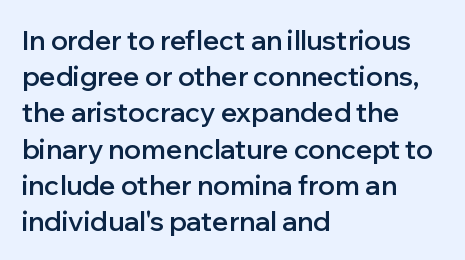
Q: Is the text bold? A: Semi-bold.
Q: Is the text italic (slanted)? A: No, it is upright.
Q: Is the text underlined? A: No.
Q: How is the paragraph aligned? A: Left-aligned.
Q: Is the spacing between letters normal or unusually wide? A: Normal.
Q: Is the spacing between lines tight, normal or loose? A: Normal.
